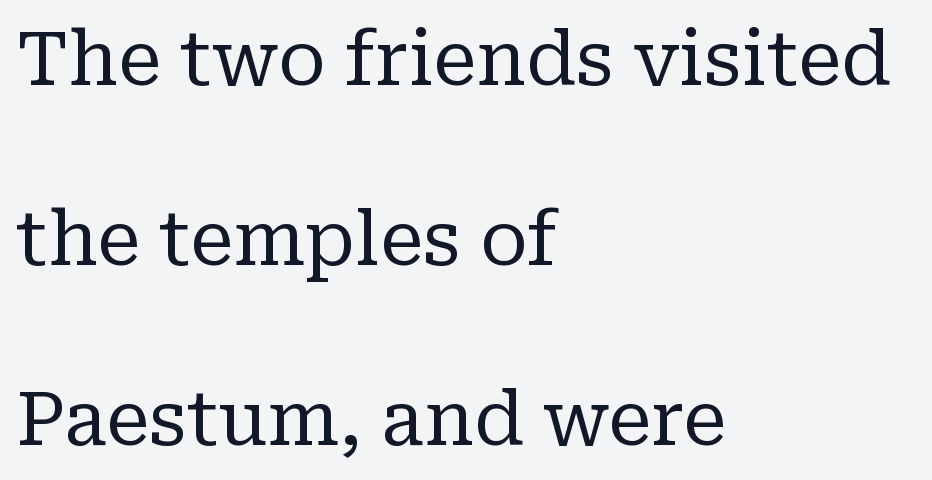
{"serif": "yes", "italic": "no", "bold": "no", "weight": "regular", "width": "normal", "stroke_contrast": "low", "x_height": "medium", "monospaced": "no", "underline": "no", "align": "left", "line_spacing": "loose", "line_spacing_ratio": 2.43, "letter_spacing": "normal", "letter_spacing_em": 0.0, "glyph_px": 74}
